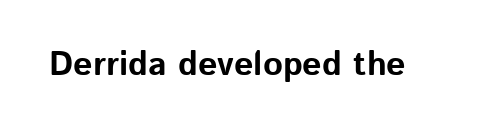
Q: Is the text bold? A: Yes.
Q: Is the text italic (slanted)? A: No, it is upright.
Q: Is the typeface a serif or a sans-serif typeface? A: Sans-serif.
Q: Is the text underlined? A: No.
Q: Is the spacing between letters normal or unusually wide? A: Normal.
Q: Width (condensed, normal, or wide)? A: Normal.
Q: Stroke contrast? A: Low.
Q: x-height? A: Medium.
Q: Monospaced? A: No.
